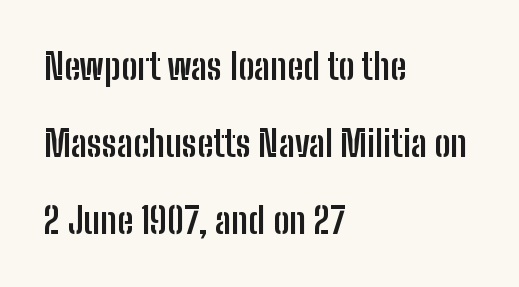
{"serif": "no", "italic": "no", "bold": "yes", "weight": "semibold", "width": "condensed", "stroke_contrast": "low", "x_height": "medium", "monospaced": "no", "underline": "no", "align": "left", "line_spacing": "loose", "line_spacing_ratio": 2.14, "letter_spacing": "normal", "letter_spacing_em": 0.0, "glyph_px": 36}
